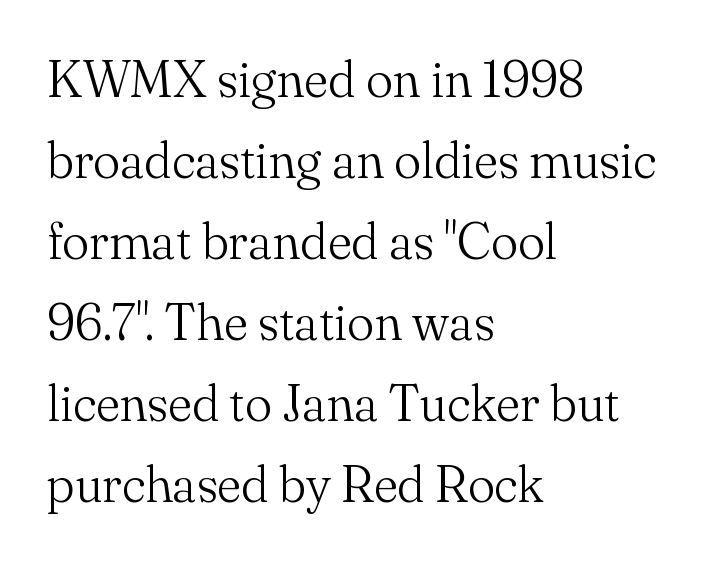
The image shows 51 px light serif type, upright; set left-aligned, normal line spacing (1.59x), normal letter spacing, not underlined; medium stroke contrast and a small x-height.
